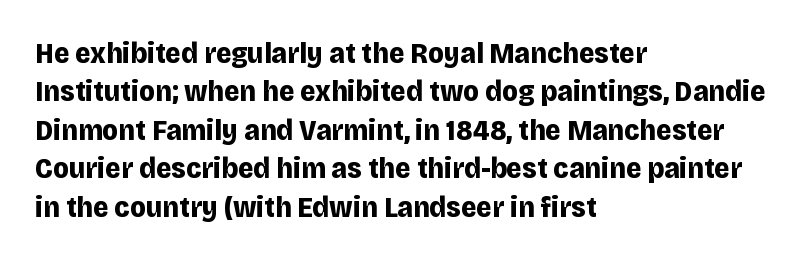
The image shows 30 px bold sans-serif type, upright; set left-aligned, normal line spacing (1.28x), normal letter spacing, not underlined; low stroke contrast and a large x-height.
